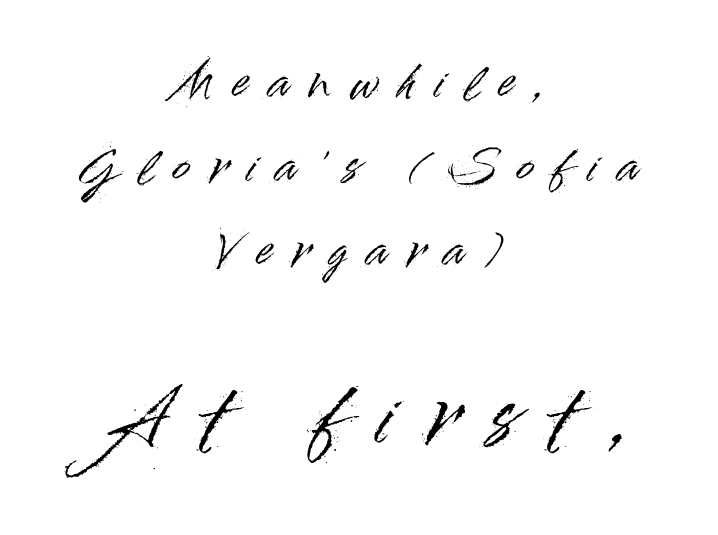
Does the type have serifs? No, each stem ends abruptly. Horizontal alignment here is central, giving a formal, balanced look. The lines are spread far apart with generous leading. Proportional: the letters do not fall into vertical columns.
